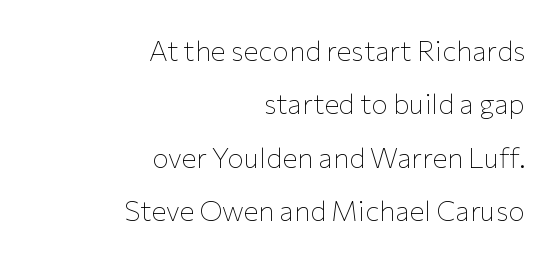
Q: Is the text bold? A: No.
Q: Is the text italic (slanted)? A: No, it is upright.
Q: Is the typeface a serif or a sans-serif typeface? A: Sans-serif.
Q: Is the text underlined? A: No.
Q: How is the paragraph aligned? A: Right-aligned.
Q: Is the spacing between letters normal or unusually wide? A: Normal.
Q: Is the spacing between lines tight, normal or loose? A: Loose.
Q: Width (condensed, normal, or wide)? A: Normal.
Q: Stroke contrast? A: Low.
Q: x-height? A: Medium.
Q: Monospaced? A: No.
